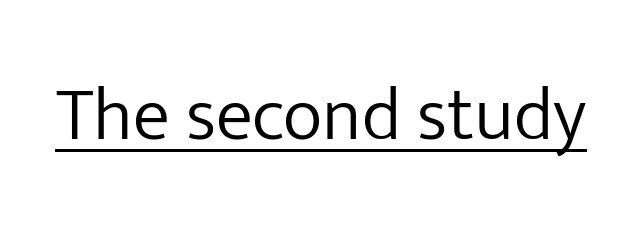
Q: Is the text bold? A: No.
Q: Is the text italic (slanted)? A: No, it is upright.
Q: Is the typeface a serif or a sans-serif typeface? A: Sans-serif.
Q: Is the text underlined? A: Yes.
Q: Is the spacing between letters normal or unusually wide? A: Normal.
Q: Width (condensed, normal, or wide)? A: Normal.
Q: Stroke contrast? A: Low.
Q: x-height? A: Medium.
Q: Monospaced? A: No.
